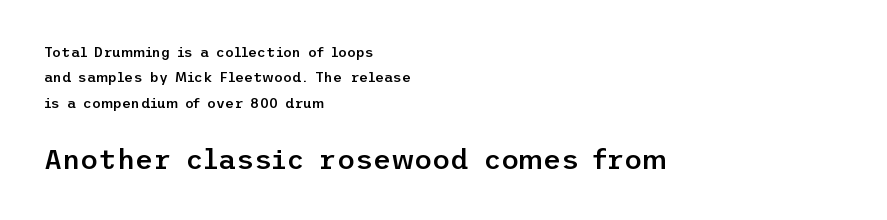
The image shows 28 px semibold sans-serif type, upright; set left-aligned, line spacing 1.82x, normal letter spacing, not underlined; the second (bottom) block is 2.0x larger; low stroke contrast and a medium x-height.
